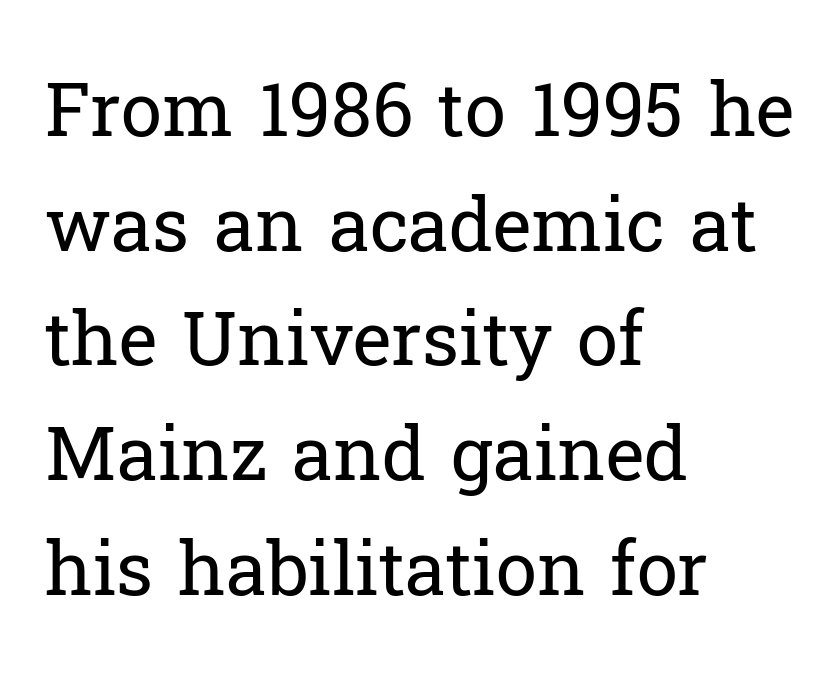
Vertical strokes here are truly vertical. Here the designer chose a conventional face with non-uniform glyph widths. Weight: not bold — regular or lighter. Unlike a clean sans, this face finishes its strokes with serifs. Students, note that the glyphs here touch the page at normal intervals. Type without underlining.
